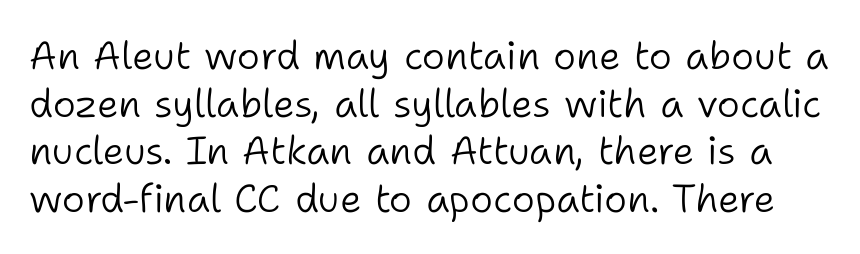
The image shows 39 px light sans-serif type, upright; set line spacing 1.22x, normal letter spacing, not underlined; low stroke contrast and a medium x-height.
